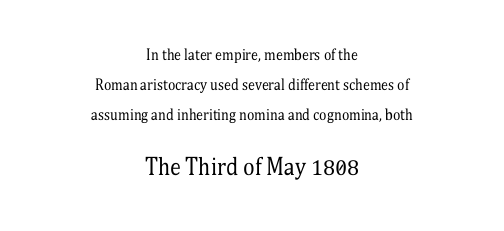
{"italic": "no", "bold": "no", "underline": "no", "align": "center", "line_spacing": "loose", "line_spacing_ratio": 2.13, "letter_spacing": "normal", "letter_spacing_em": 0.0, "larger_block": "second", "size_ratio": 1.57, "glyph_px": 22}
